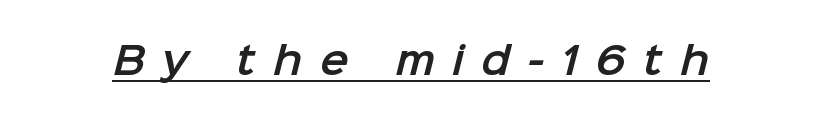
Q: Is the typeface a serif or a sans-serif typeface? A: Sans-serif.
Q: Is the text underlined? A: Yes.
Q: Is the spacing between letters normal or unusually wide? A: Unusually wide.
Q: Width (condensed, normal, or wide)? A: Normal.
Q: Stroke contrast? A: Low.
Q: x-height? A: Medium.
Q: Monospaced? A: No.
